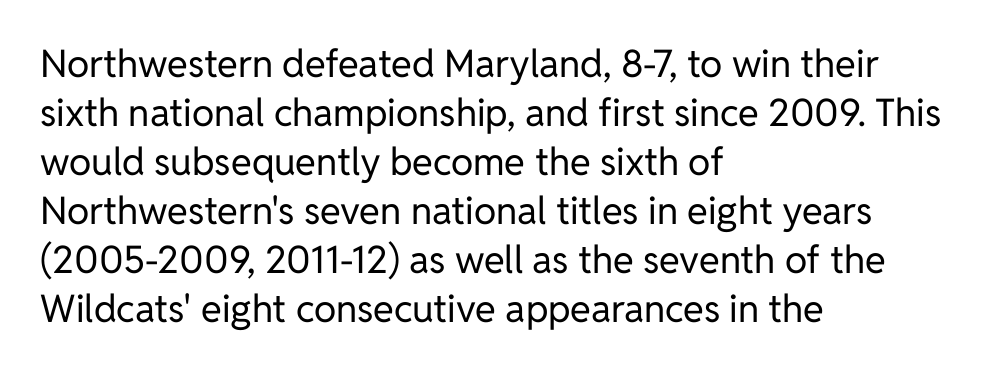
{"serif": "no", "italic": "no", "bold": "no", "weight": "regular", "width": "normal", "stroke_contrast": "low", "x_height": "medium", "monospaced": "no", "underline": "no", "align": "left", "line_spacing": "normal", "line_spacing_ratio": 1.29, "letter_spacing": "normal", "letter_spacing_em": 0.0, "glyph_px": 38}
